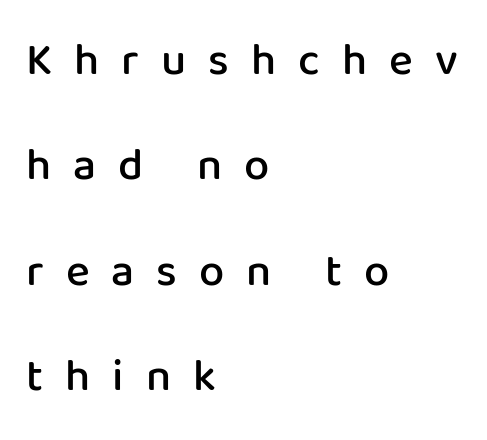
Caption: expanded tracking, letters set apart. A typesetter would call this proportional, since set widths differ per character. Each row of text sits above clean, open space. Notice the wide empty band between every row — that's loose leading. Each line starts at the same left margin while the right side varies.
